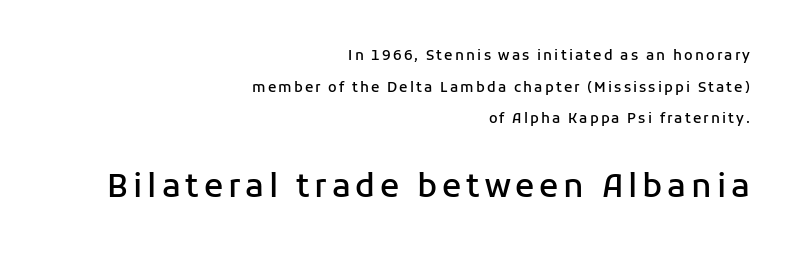
Q: Is the text bold? A: Semi-bold.
Q: Is the text italic (slanted)? A: No, it is upright.
Q: Is the typeface a serif or a sans-serif typeface? A: Sans-serif.
Q: Is the text underlined? A: No.
Q: How is the paragraph aligned? A: Right-aligned.
Q: Is the spacing between lines tight, normal or loose? A: Loose.
Q: Which block of text is set in a larger size, the first (top) or the second (bottom)? A: The second (bottom) one.
Q: Width (condensed, normal, or wide)? A: Normal.
Q: Stroke contrast? A: Low.
Q: x-height? A: Medium.
Q: Monospaced? A: No.
